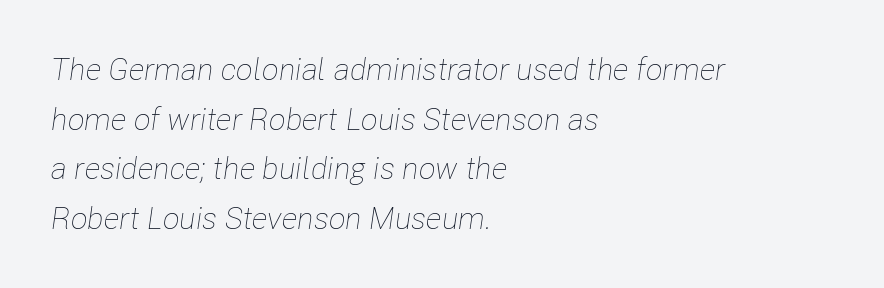
Q: Is the text bold? A: No.
Q: Is the text italic (slanted)? A: Yes, it leans right by about 8 degrees.
Q: Is the text underlined? A: No.
Q: How is the paragraph aligned? A: Left-aligned.
Q: Is the spacing between letters normal or unusually wide? A: Normal.
Q: Is the spacing between lines tight, normal or loose? A: Normal.
Q: Width (condensed, normal, or wide)? A: Condensed.
Q: Stroke contrast? A: Low.
Q: x-height? A: Medium.
Q: Monospaced? A: No.
